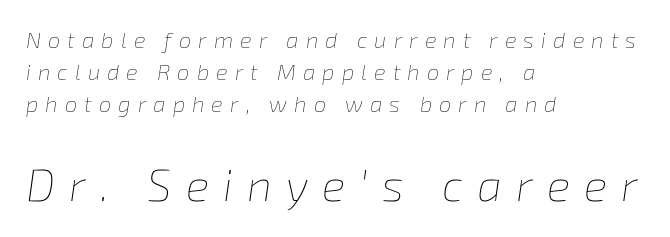
{"italic": "yes", "lean": "right", "slant_degrees": 8, "bold": "no", "weight": "thin", "width": "normal", "stroke_contrast": "low", "x_height": "medium", "monospaced": "no", "underline": "no", "align": "left", "line_spacing": "normal", "line_spacing_ratio": 1.45, "letter_spacing": "wide", "letter_spacing_em": 0.32, "larger_block": "second", "size_ratio": 2.0, "glyph_px": 44}
